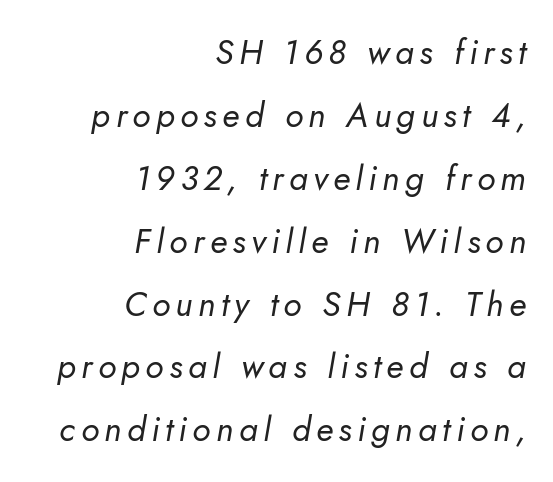
{"italic": "yes", "lean": "right", "slant_degrees": 10, "bold": "no", "weight": "regular", "width": "normal", "stroke_contrast": "low", "x_height": "small", "monospaced": "no", "underline": "no", "align": "right", "line_spacing_ratio": 1.85, "glyph_px": 34}
